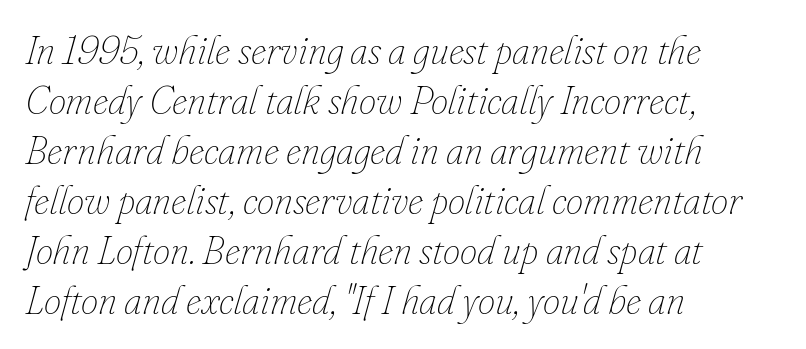
{"italic": "yes", "lean": "right", "slant_degrees": 16, "bold": "no", "weight": "thin", "width": "normal", "stroke_contrast": "low", "x_height": "small", "monospaced": "no", "underline": "no", "align": "left", "line_spacing": "normal", "line_spacing_ratio": 1.28, "letter_spacing": "normal", "letter_spacing_em": 0.0, "glyph_px": 39}
